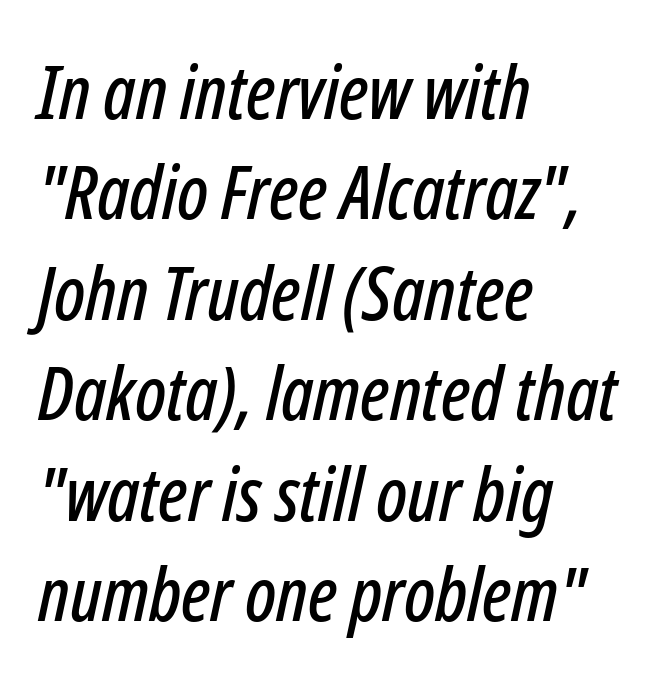
The image shows 75 px condensed type, italic (leaning right); set left-aligned, normal line spacing (1.34x), normal letter spacing, not underlined; low stroke contrast and a medium x-height.
